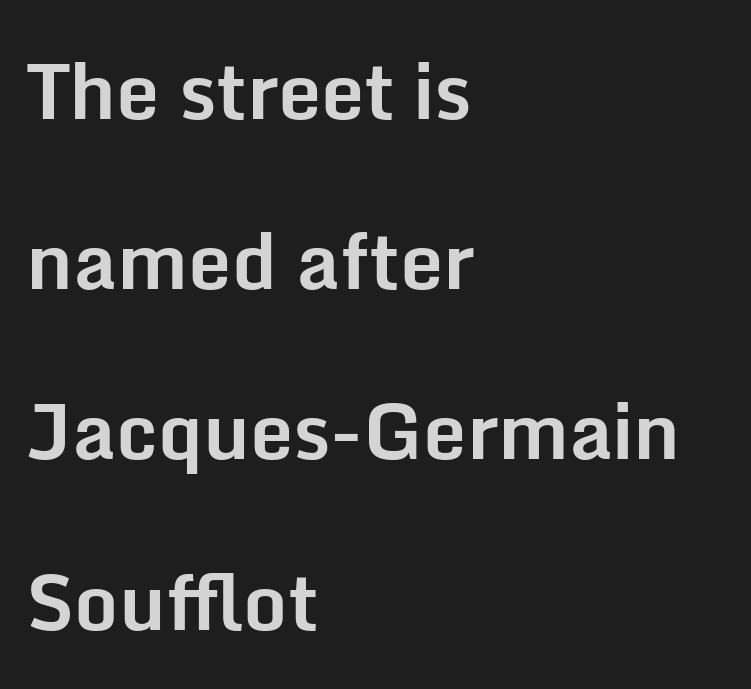
{"serif": "no", "italic": "no", "bold": "yes", "weight": "bold", "width": "normal", "stroke_contrast": "low", "x_height": "medium", "monospaced": "no", "underline": "no", "align": "left", "line_spacing": "loose", "line_spacing_ratio": 2.21, "letter_spacing": "normal", "letter_spacing_em": 0.0, "glyph_px": 77}
